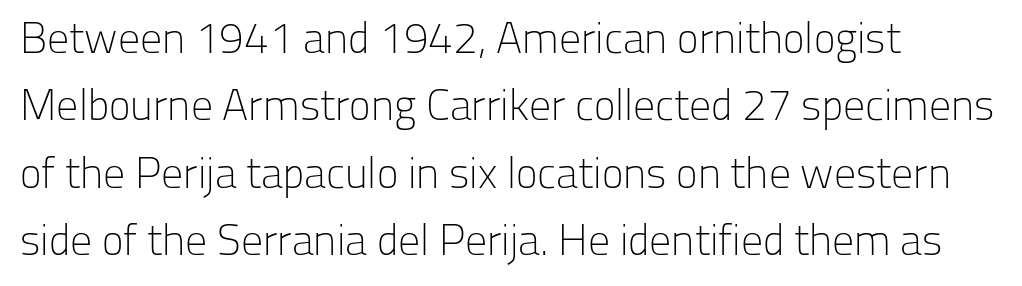
The image shows 44 px light sans-serif type, upright; set left-aligned, normal line spacing (1.53x), normal letter spacing, not underlined; low stroke contrast and a medium x-height.
